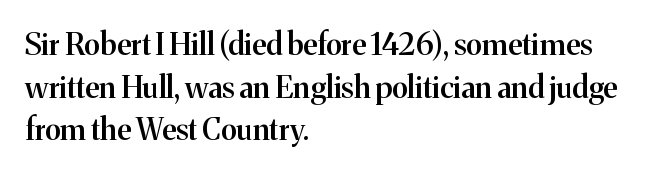
The lettering holds an erect, upright posture throughout. Only glyphs here, with clear space below each row. A student would call this left alignment; a typographer would say flush left, rag right. How would I describe the line gaps? Plain and ordinary. Think of a printed novel: that variable character pitch is what you see here. Observe the ordinary spacing: letters are neighbours, not strangers.
